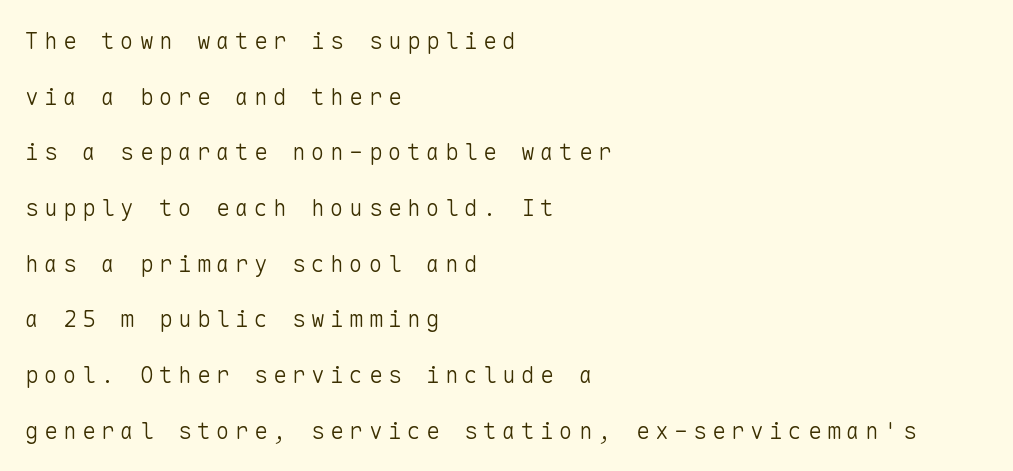
The image shows 23 px text type, upright; set left-aligned, loose line spacing (2.42x), unusually wide letter spacing (+0.23 em), not underlined.
